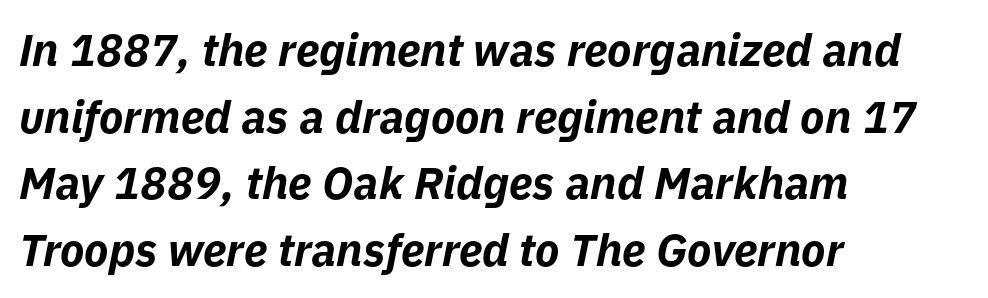
Character widths vary here, with narrow letters taking less room than wide ones. The sample has been set heavy, in full bold. Rows of type keep a routine distance in the vertical direction. Observe the lean: these are italic letterforms. The rendering anchors every line to the left-hand side.
